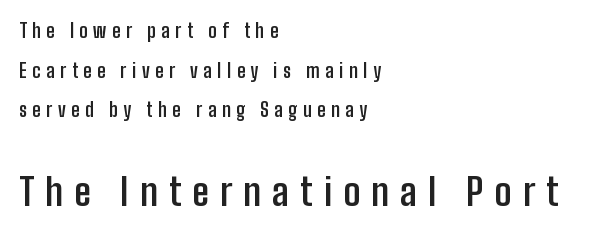
The image shows 38 px semibold, condensed sans-serif type, upright; set left-aligned, loose line spacing (2.08x), unusually wide letter spacing (+0.29 em), not underlined; the second (bottom) block is 2.0x larger; low stroke contrast and a medium x-height.
